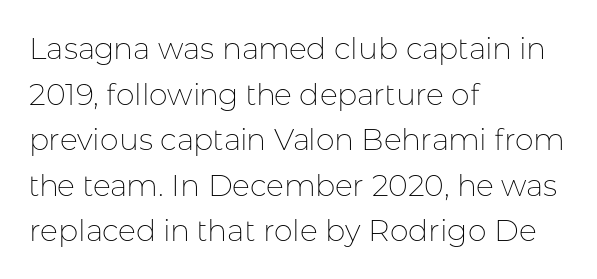
How would I describe the line gaps? Plain and ordinary. The strokes are not fattened; the text isn't bold. Characters remain perfectly vertical along every line. Are there feet on the stems? There aren't — it's a sans. The passage shown is not underscored anywhere. How are the letters spaced? Ordinarily, with no added tracking.
